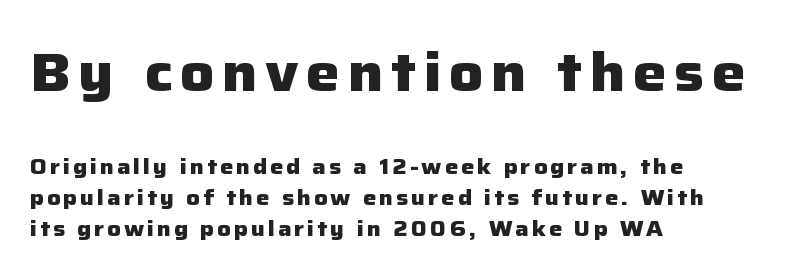
Size hierarchy here favors the leading block over the trailing one. You can tell from the bare stems that sans-serif type was used. Short and long lines alike share a common starting point at left. The strokes are fattened all the way to bold. The foot of each line stays bare and open.
